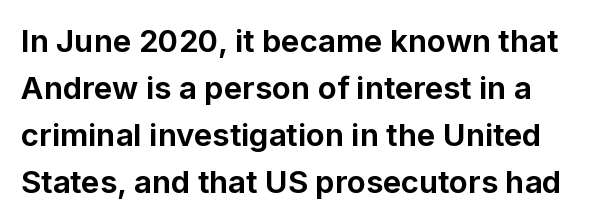
Q: Is the text bold? A: Yes.
Q: Is the text italic (slanted)? A: No, it is upright.
Q: Is the typeface a serif or a sans-serif typeface? A: Sans-serif.
Q: Is the text underlined? A: No.
Q: Is the spacing between letters normal or unusually wide? A: Normal.
Q: Is the spacing between lines tight, normal or loose? A: Normal.
Q: Width (condensed, normal, or wide)? A: Normal.
Q: Stroke contrast? A: Low.
Q: x-height? A: Medium.
Q: Monospaced? A: No.
